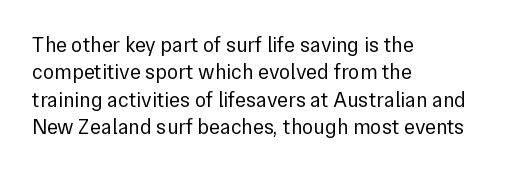
Q: Is the text bold? A: No.
Q: Is the text italic (slanted)? A: No, it is upright.
Q: Is the text underlined? A: No.
Q: How is the paragraph aligned? A: Left-aligned.
Q: Is the spacing between letters normal or unusually wide? A: Normal.
Q: Is the spacing between lines tight, normal or loose? A: Normal.
